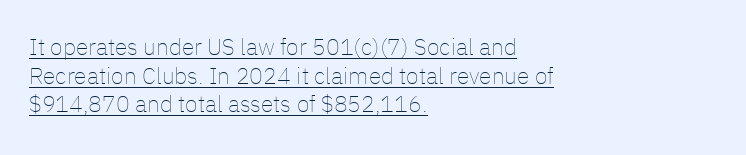
Between one letter and the next there's only the usual sliver of space. Leftover space on each line is placed entirely after the last word. The letters stand upright; this is a roman face. No heavy texture on the line: the type isn't bold. Underline: present.
